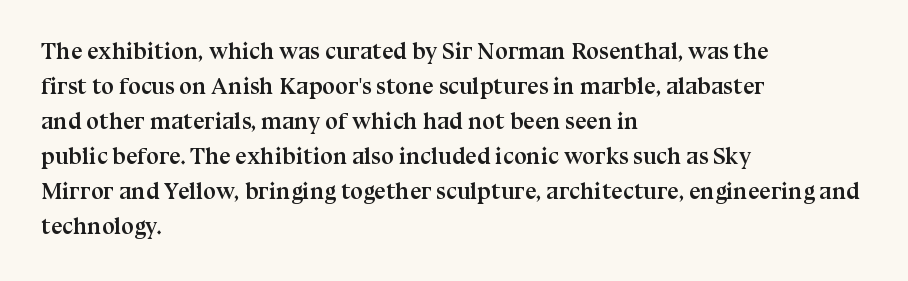
{"italic": "no", "bold": "yes", "underline": "no", "align": "left", "line_spacing": "normal", "line_spacing_ratio": 1.52, "letter_spacing": "normal", "letter_spacing_em": 0.0, "glyph_px": 23}
